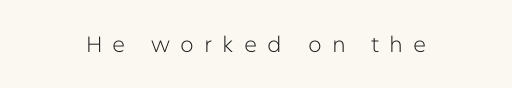
The image shows 22 px text type, upright; set unusually wide letter spacing (+0.46 em), not underlined.
